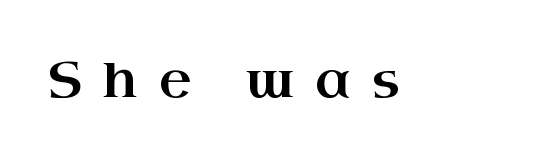
{"serif": "yes", "italic": "no", "width": "wide", "stroke_contrast": "high", "x_height": "small", "monospaced": "no", "underline": "no", "letter_spacing": "wide", "letter_spacing_em": 0.42, "glyph_px": 50}
